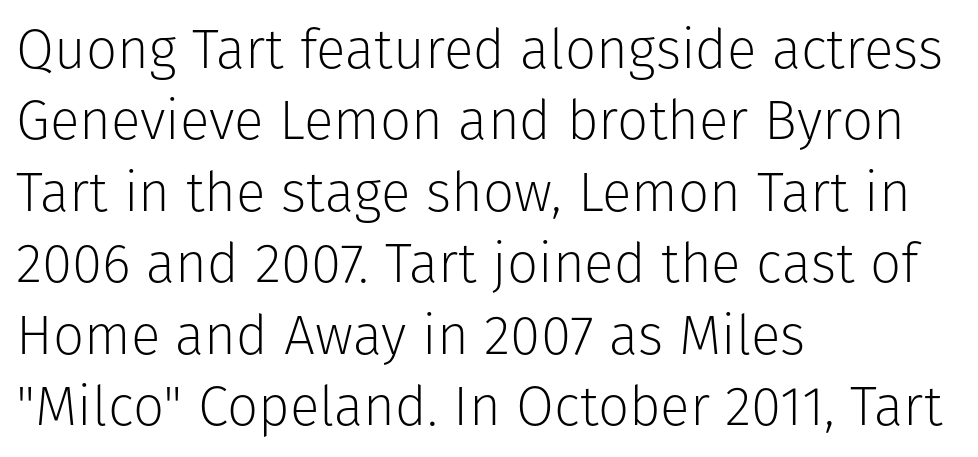
The image shows 55 px light sans-serif type, upright; set left-aligned, normal line spacing (1.3x), normal letter spacing, not underlined; low stroke contrast and a medium x-height.
